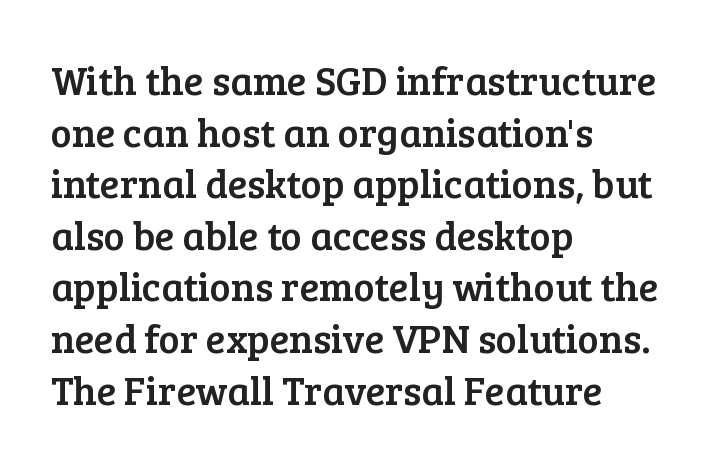
The image shows 40 px serif type, upright; set left-aligned, normal line spacing (1.29x), normal letter spacing, not underlined; low stroke contrast and a medium x-height.
